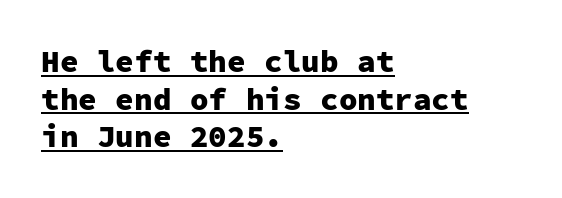
{"serif": "no", "italic": "no", "bold": "yes", "weight": "heavy", "width": "normal", "stroke_contrast": "low", "x_height": "medium", "monospaced": "yes", "underline": "yes", "align": "left", "line_spacing_ratio": 1.21, "letter_spacing": "normal", "letter_spacing_em": 0.0, "glyph_px": 31}
